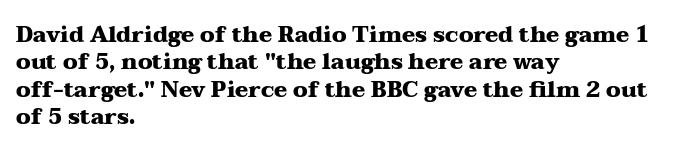
Q: Is the text bold? A: Yes.
Q: Is the text italic (slanted)? A: No, it is upright.
Q: Is the text underlined? A: No.
Q: How is the paragraph aligned? A: Left-aligned.
Q: Is the spacing between letters normal or unusually wide? A: Normal.
Q: Is the spacing between lines tight, normal or loose? A: Normal.
